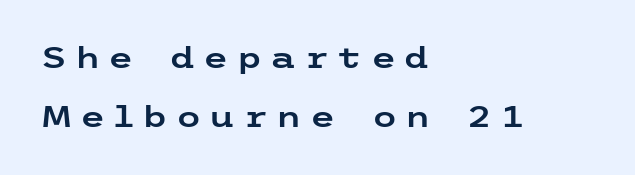
{"serif": "no", "italic": "no", "width": "wide", "stroke_contrast": "low", "x_height": "medium", "underline": "no", "align": "left", "line_spacing": "loose", "line_spacing_ratio": 2.03, "letter_spacing": "wide", "letter_spacing_em": 0.28, "glyph_px": 29}
